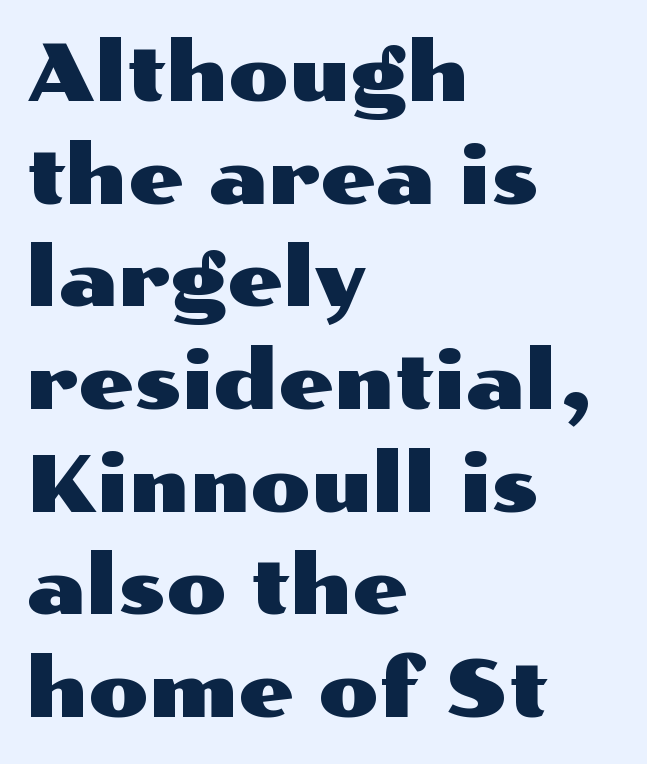
The image shows 79 px wide sans-serif type, upright; set left-aligned, normal line spacing (1.3x), normal letter spacing, not underlined; medium stroke contrast and a medium x-height.
